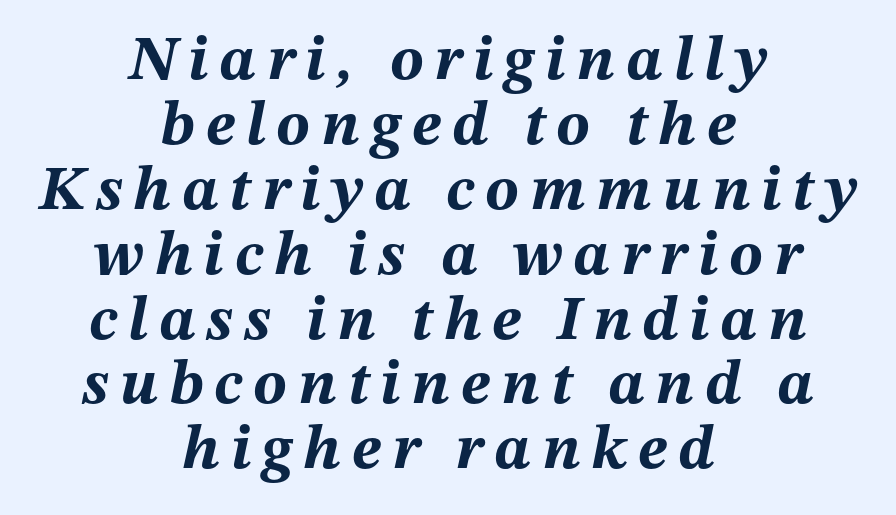
Proportional: the letters do not fall into vertical columns. Where is the straight margin? There isn't one; the lines are centered. The glyphs look as if they've been sheared to an angle. Plenty of ink on the page — the face is bold.
